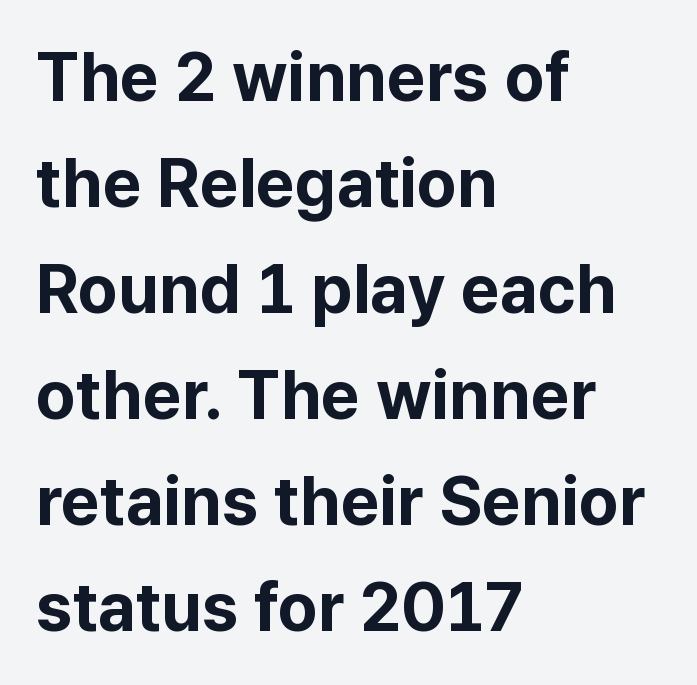
The image shows 68 px bold sans-serif type, upright; set left-aligned, normal line spacing (1.56x), normal letter spacing, not underlined; low stroke contrast and a medium x-height.
